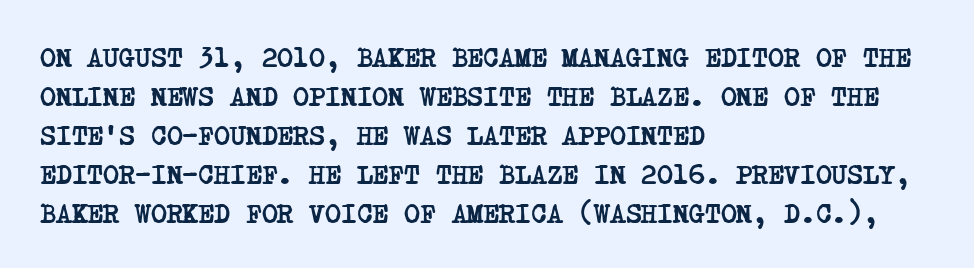
Q: Is the text bold? A: Yes.
Q: Is the text underlined? A: No.
Q: How is the paragraph aligned? A: Left-aligned.
Q: Is the spacing between letters normal or unusually wide? A: Normal.
Q: Is the spacing between lines tight, normal or loose? A: Normal.
